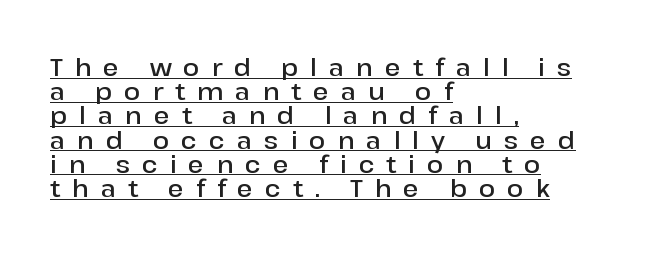
{"italic": "no", "bold": "semi", "underline": "yes", "align": "left", "line_spacing": "tight", "line_spacing_ratio": 1.01, "letter_spacing": "wide", "letter_spacing_em": 0.5, "glyph_px": 24}
